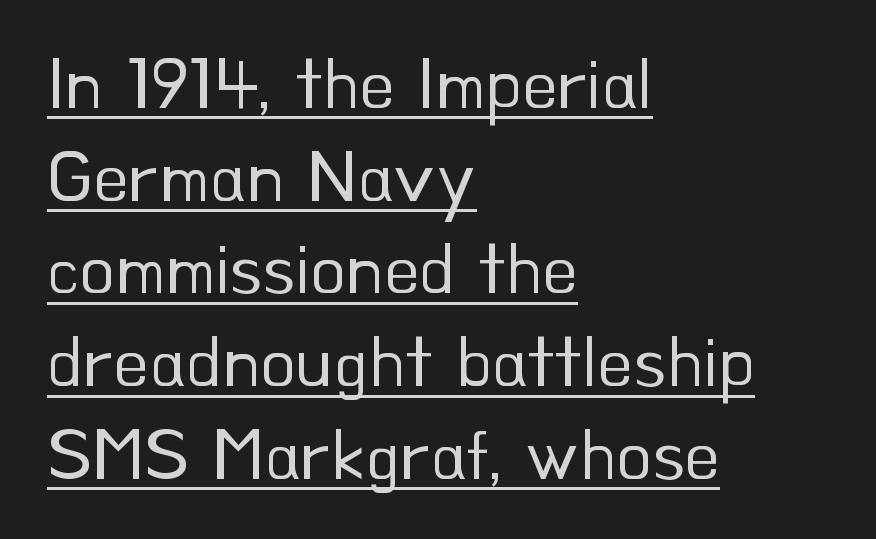
Are there feet on the stems? There aren't — it's a sans. The string is rendered with underlining switched on. Weight: in the light-to-regular range. Think of a printed novel: that variable character pitch is what you see here. Words appear dense and cohesive because spacing is normal. Line beginnings align vertically; line endings do not.
